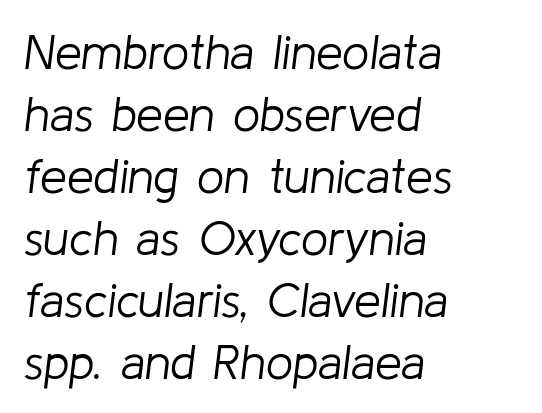
The lines sit at an ordinary, default distance from one another. Spacing between characters is what you'd get straight out of the box. The typesetter chose a ragged-right arrangement here. The weight tops out at a normal text grade. Do the characters align in a grid? No, the font is proportional. An italicized treatment has been applied to the whole sample.
